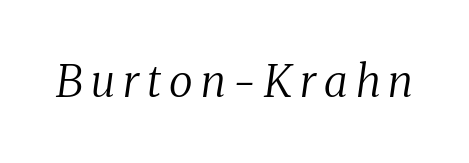
{"serif": "yes", "italic": "yes", "lean": "right", "slant_degrees": 8, "bold": "no", "weight": "regular", "width": "normal", "stroke_contrast": "medium", "x_height": "medium", "monospaced": "no", "underline": "no", "glyph_px": 44}
